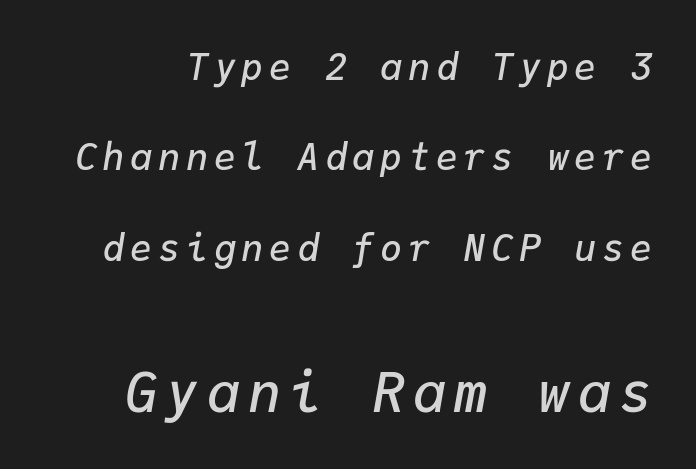
{"italic": "yes", "lean": "right", "slant_degrees": 9, "bold": "semi", "weight": "semibold", "width": "normal", "stroke_contrast": "low", "x_height": "medium", "monospaced": "yes", "underline": "no", "line_spacing": "loose", "line_spacing_ratio": 2.44, "larger_block": "second", "size_ratio": 1.49, "glyph_px": 55}
